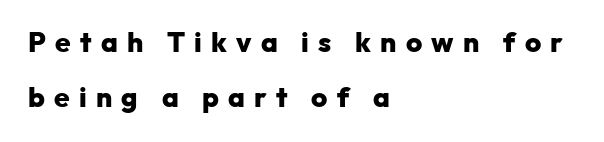
{"serif": "no", "italic": "no", "bold": "yes", "weight": "heavy", "width": "normal", "stroke_contrast": "low", "x_height": "medium", "monospaced": "no", "underline": "no", "align": "left", "line_spacing": "loose", "line_spacing_ratio": 1.95, "letter_spacing": "wide", "letter_spacing_em": 0.33, "glyph_px": 28}
